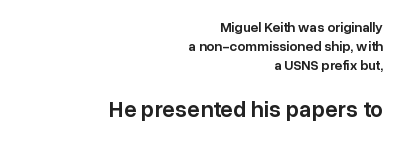
The image shows 23 px text type, upright; set right-aligned, normal line spacing (1.36x), normal letter spacing, not underlined; the second (bottom) block is 1.64x larger.
